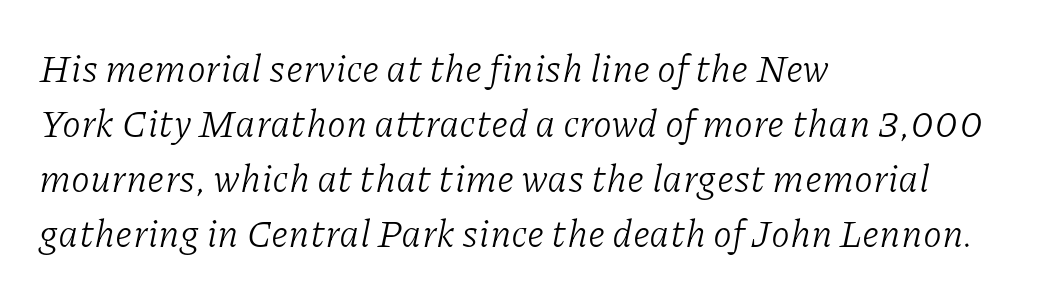
Line spacing here is normal. Horizontally, the lines are justified to the leading edge only. I'd call this a serif setting — the letters wear small feet. No heavy texture on the line: the type isn't bold. Descender tails drop into unmarked territory.
